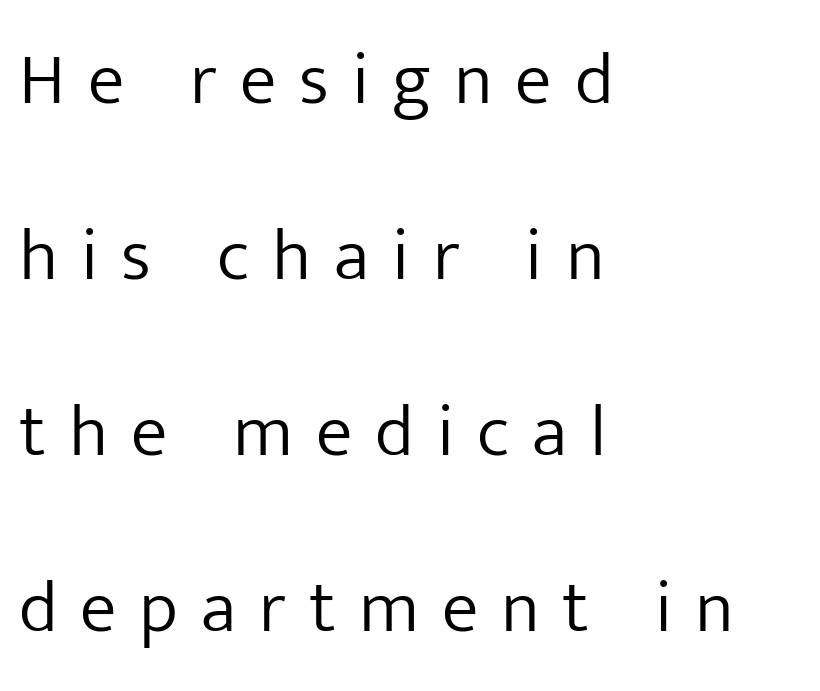
This sample has the flowing, uneven cadence of proportional lettering. A classic flush-left, rag-right setting is used for this passage. Does the type have serifs? No, each stem ends abruptly. The typography opts for an upright posture over an oblique one.
